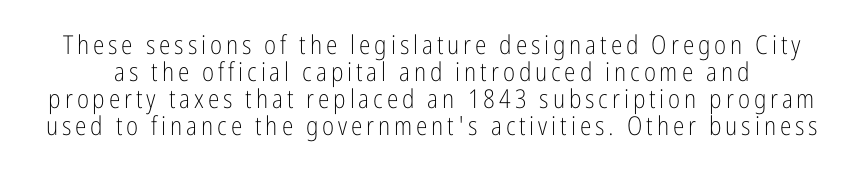
The image shows 26 px text type, upright; set tight line spacing (1.04x), not underlined.
